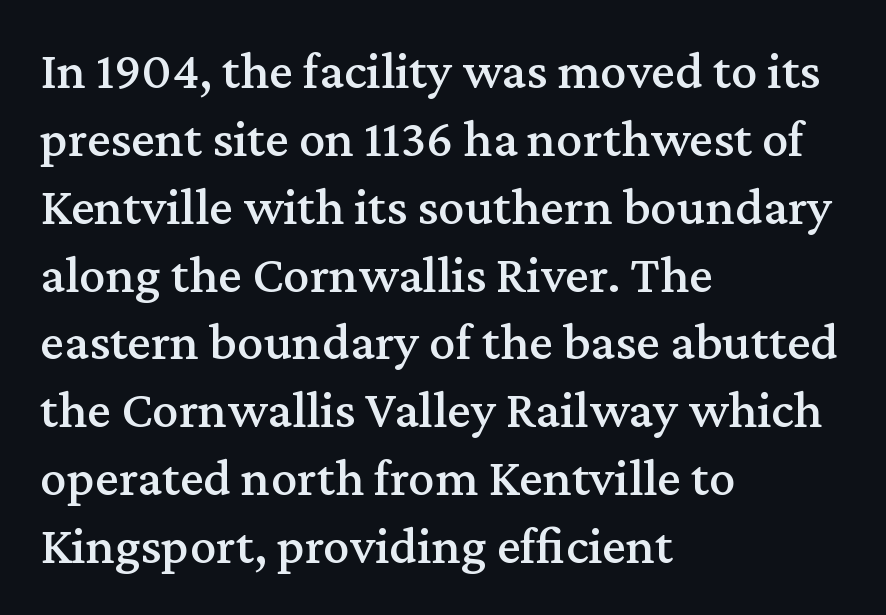
{"serif": "yes", "italic": "no", "width": "normal", "stroke_contrast": "medium", "x_height": "medium", "monospaced": "no", "underline": "no", "align": "left", "line_spacing": "normal", "line_spacing_ratio": 1.28, "letter_spacing": "normal", "letter_spacing_em": 0.0, "glyph_px": 53}
